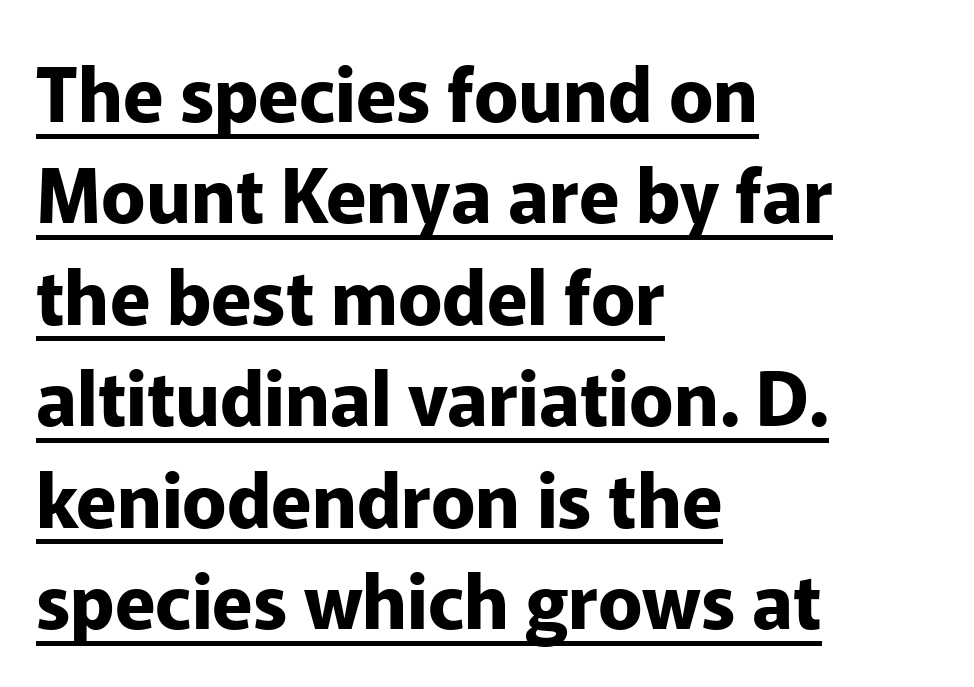
Q: Is the text bold? A: Yes.
Q: Is the text italic (slanted)? A: No, it is upright.
Q: Is the typeface a serif or a sans-serif typeface? A: Sans-serif.
Q: Is the text underlined? A: Yes.
Q: How is the paragraph aligned? A: Left-aligned.
Q: Is the spacing between letters normal or unusually wide? A: Normal.
Q: Is the spacing between lines tight, normal or loose? A: Normal.
Q: Width (condensed, normal, or wide)? A: Normal.
Q: Stroke contrast? A: Low.
Q: x-height? A: Medium.
Q: Monospaced? A: No.
